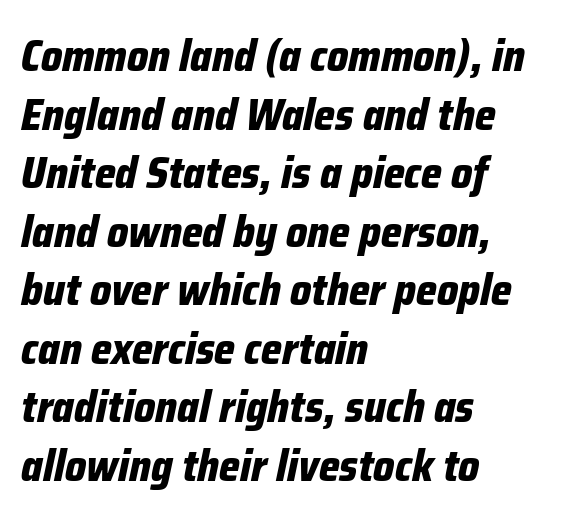
The lines in this sample share a left origin and differ only in where they stop. A bare baseline throughout the passage. Students, this is bold: see how much ink each stroke carries. Is the letter spacing exaggerated? No — it looks like the ordinary default. The passage shown is typed in a proportional face where columns would drift. Italic: yes, the glyphs are oblique.
